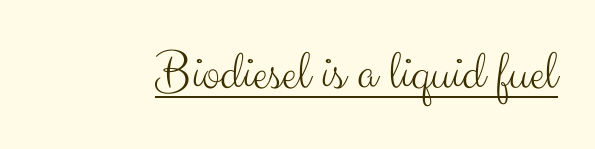
The image shows 55 px light sans-serif type; set normal letter spacing, underlined; medium stroke contrast and a small x-height.
